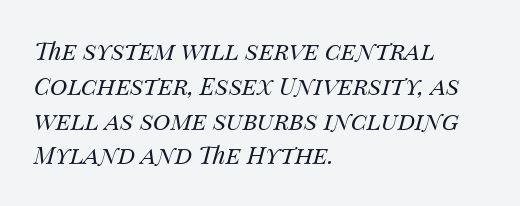
Bare-footed words on every line. Rows of type keep a routine distance in the vertical direction. The horizontal fit of the characters is conventional and even. The paragraph has a hard left edge and a soft right edge. Weight: not bold — regular or lighter.
